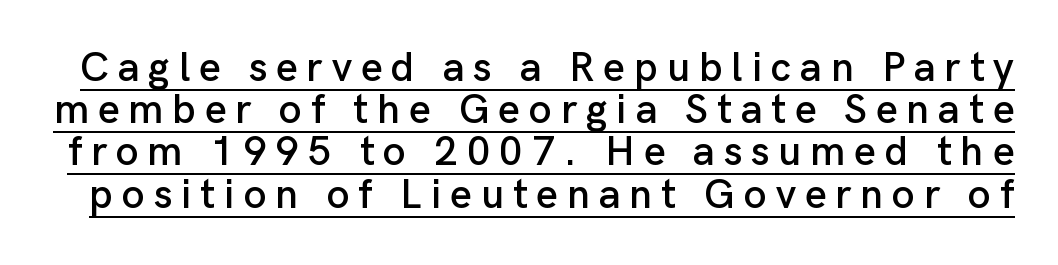
The image shows 41 px sans-serif type, upright; set tight line spacing (1.03x), unusually wide letter spacing (+0.22 em), underlined; low stroke contrast and a medium x-height.
